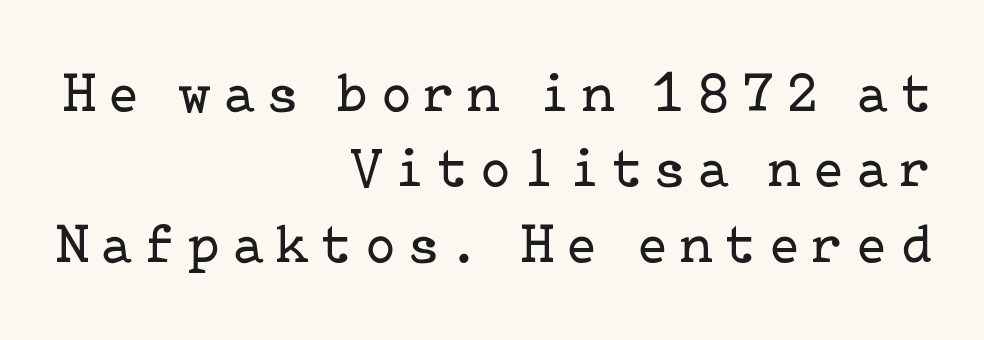
The image shows 55 px regular-weight serif type, upright; set right-aligned, normal line spacing (1.37x), unusually wide letter spacing (+0.24 em), not underlined; low stroke contrast and a medium x-height.
